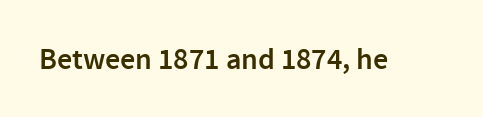
Q: Is the text bold? A: Semi-bold.
Q: Is the text italic (slanted)? A: No, it is upright.
Q: Is the typeface a serif or a sans-serif typeface? A: Sans-serif.
Q: Is the text underlined? A: No.
Q: Is the spacing between letters normal or unusually wide? A: Normal.
Q: Width (condensed, normal, or wide)? A: Normal.
Q: x-height? A: Medium.
Q: Monospaced? A: No.
